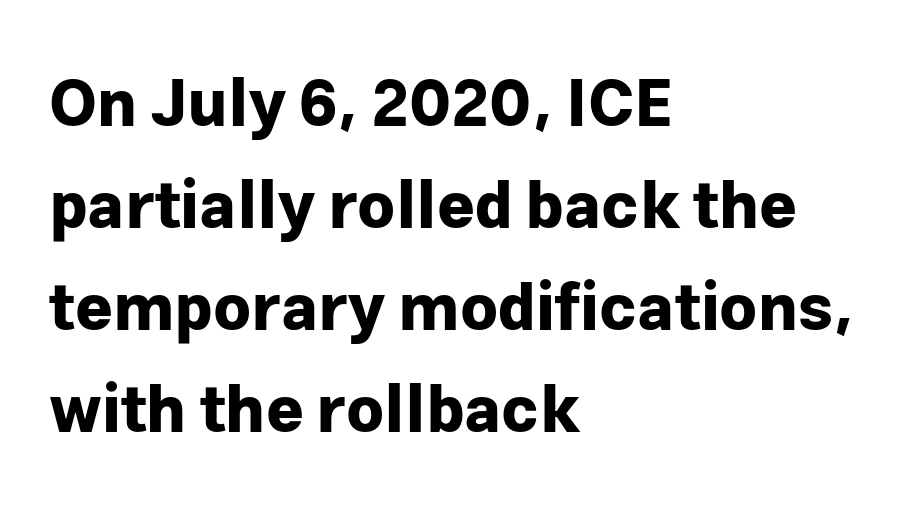
{"serif": "no", "italic": "no", "bold": "yes", "weight": "bold", "width": "normal", "stroke_contrast": "low", "x_height": "medium", "monospaced": "no", "underline": "no", "align": "left", "line_spacing": "normal", "line_spacing_ratio": 1.57, "letter_spacing": "normal", "letter_spacing_em": 0.0, "glyph_px": 65}
